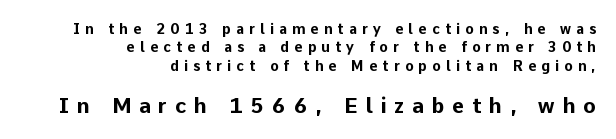
Q: Is the text bold? A: Yes.
Q: Is the text italic (slanted)? A: No, it is upright.
Q: Is the text underlined? A: No.
Q: How is the paragraph aligned? A: Right-aligned.
Q: Is the spacing between letters normal or unusually wide? A: Unusually wide.
Q: Is the spacing between lines tight, normal or loose? A: Normal.
Q: Which block of text is set in a larger size, the first (top) or the second (bottom)? A: The second (bottom) one.
